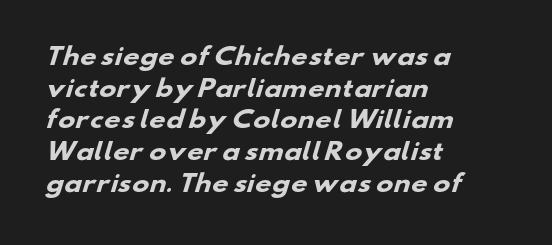
The tracking reads as untouched default to a designer's eye. Each row of text sits above clean, open space. Reading down the block, your eye returns to a fixed left position each line. The rendering uses a moderate line-height, typical for paragraphs. You'd pick this weight for a headline — it's a proper bold.
